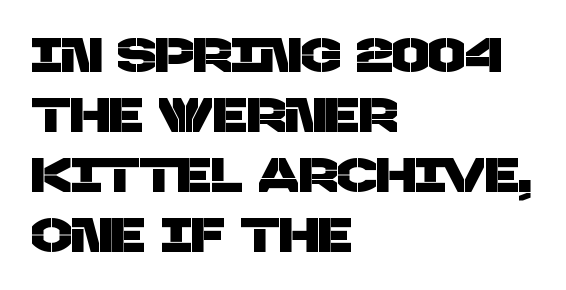
The image shows 48 px sans-serif type; set left-aligned, normal line spacing (1.25x), normal letter spacing, not underlined; low stroke contrast and a large x-height.
